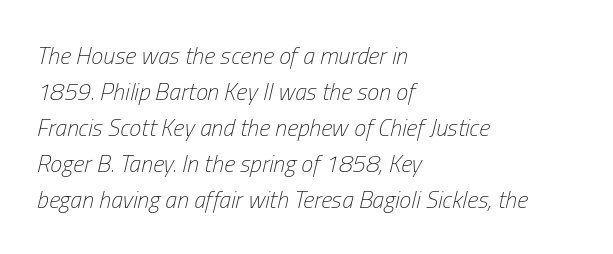
If you measured baseline to baseline, you'd find a middling distance. Left-aligned paragraph, ragged on the right. Italic? Definitely — the glyphs are oblique. The line texture is even and compact thanks to regular tracking. The passage shown is not underscored anywhere.
